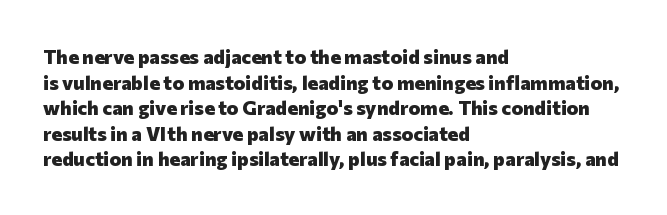
The letters stand straight up with perfectly vertical stems. The space directly below the letters is spotless. Letter spacing: default. Bold? Absolutely — the strokes are thick and heavy. The leading is moderate, giving the passage an even texture. The lines in this sample share a left origin and differ only in where they stop.
